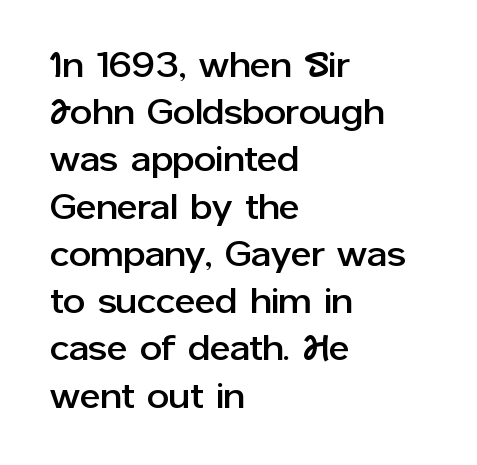
The image shows 35 px sans-serif type, upright; set left-aligned, normal line spacing (1.35x), normal letter spacing, not underlined; low stroke contrast and a medium x-height.
